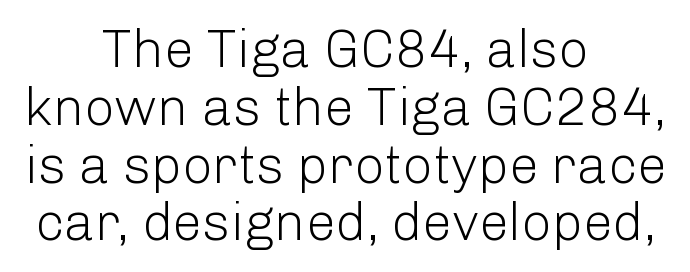
The image shows 53 px light sans-serif type, upright; set centered, tight line spacing (1.09x), normal letter spacing, not underlined; low stroke contrast and a medium x-height.
